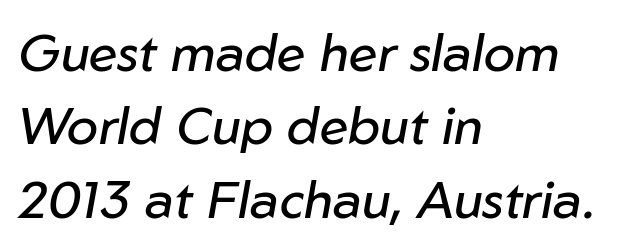
The image shows 52 px regular-weight type, italic (leaning right); set left-aligned, normal line spacing (1.41x), normal letter spacing, not underlined; low stroke contrast and a medium x-height.
